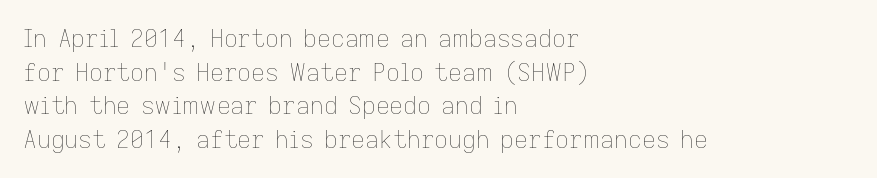
{"italic": "no", "bold": "no", "underline": "no", "align": "left", "line_spacing": "normal", "line_spacing_ratio": 1.4, "letter_spacing": "normal", "letter_spacing_em": 0.0, "glyph_px": 24}
